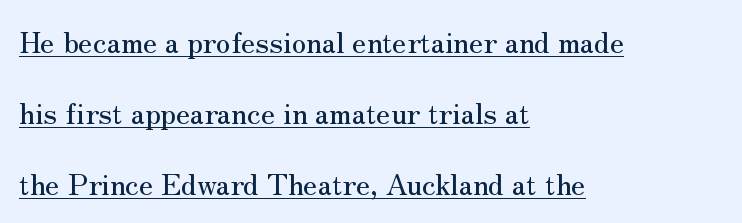
Loosely led — the rows are spread out. Note the varied advance widths — an 'i' is clearly narrower than an 'm'. The lines in this sample share a left origin and differ only in where they stop. Here the glyphs are tracked normally, forming tight word shapes.
